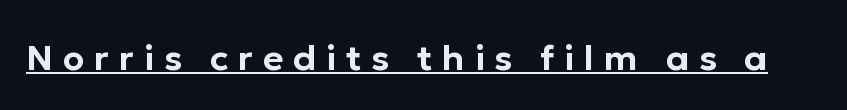
{"serif": "no", "italic": "no", "width": "normal", "stroke_contrast": "low", "x_height": "medium", "monospaced": "no", "underline": "yes", "letter_spacing": "wide", "letter_spacing_em": 0.28, "glyph_px": 35}
